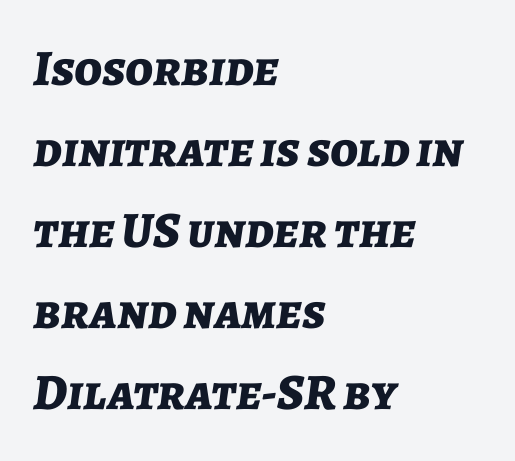
{"italic": "yes", "lean": "right", "slant_degrees": 7, "bold": "yes", "weight": "bold", "width": "normal", "stroke_contrast": "low", "x_height": "medium", "monospaced": "no", "underline": "no", "align": "left", "line_spacing": "normal", "line_spacing_ratio": 1.59, "letter_spacing": "normal", "letter_spacing_em": 0.0, "glyph_px": 51}
